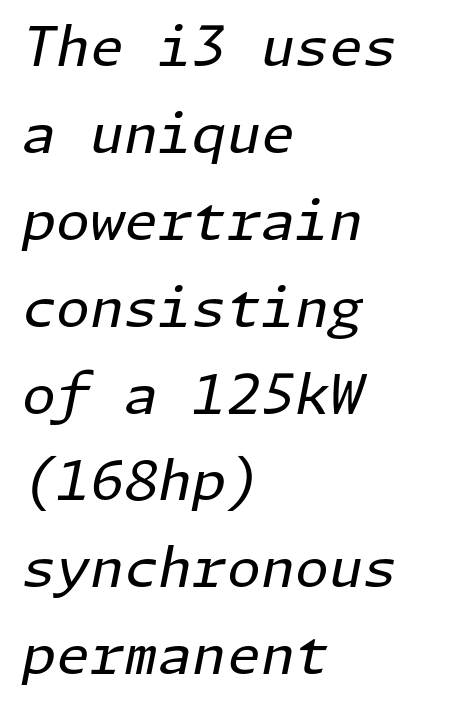
Visually the block forms a straight wall on the left and a jagged coastline on the right. The foot of each line stays bare and open. These glyphs show unthickened strokes, regular width or finer. Tall strokes in this sample are angled rather than plumb. Each word holds together tightly as a unit, with standard inter-letter gaps.
